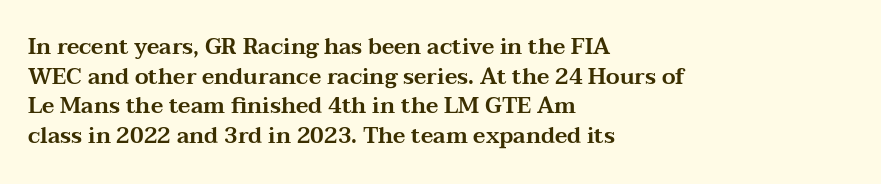
{"italic": "no", "underline": "no", "align": "left", "line_spacing": "normal", "line_spacing_ratio": 1.35, "letter_spacing": "normal", "letter_spacing_em": 0.0, "glyph_px": 22}
